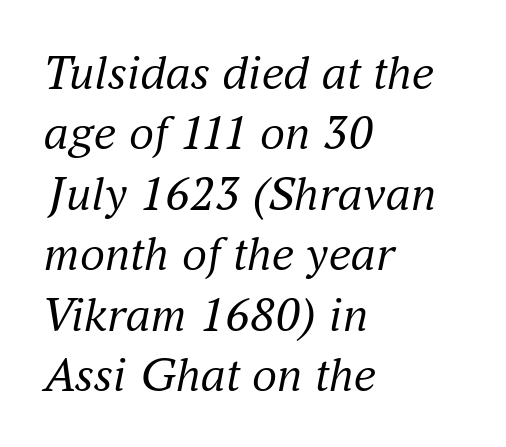
The image shows 50 px regular-weight serif type, italic (leaning right); set left-aligned, line spacing 1.21x, normal letter spacing, not underlined; medium stroke contrast and a small x-height.
